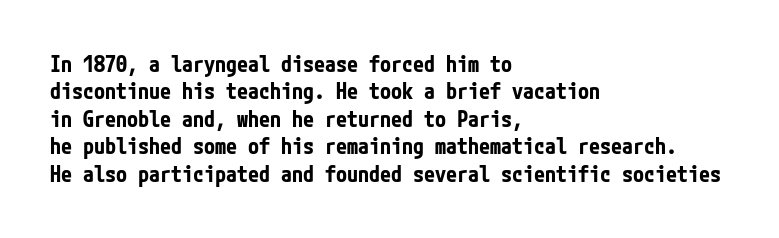
Q: Is the text bold? A: Yes.
Q: Is the text italic (slanted)? A: No, it is upright.
Q: Is the text underlined? A: No.
Q: How is the paragraph aligned? A: Left-aligned.
Q: Is the spacing between letters normal or unusually wide? A: Normal.
Q: Is the spacing between lines tight, normal or loose? A: Normal.
